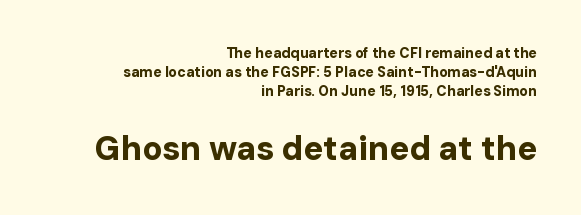
Every stem runs plumb, perpendicular to the baseline. The string is rendered with underlining switched off. Characters follow at the spacing the type designer built in. The composition opens small and finishes big.
